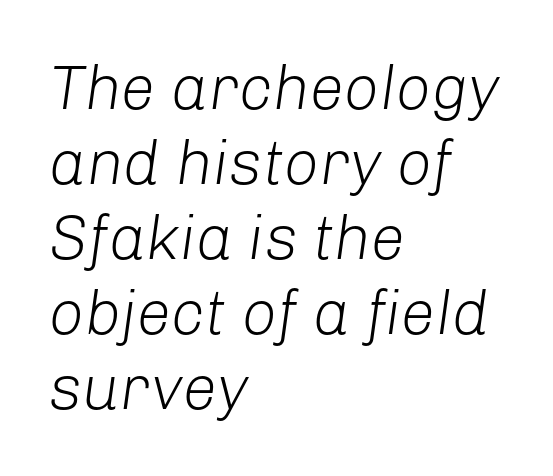
Weight: not bold — regular or lighter. Quick note: italic. This rendering leaves character spacing at its baseline value. Character widths vary here, with narrow letters taking less room than wide ones. Each line starts at the same left margin while the right side varies.
